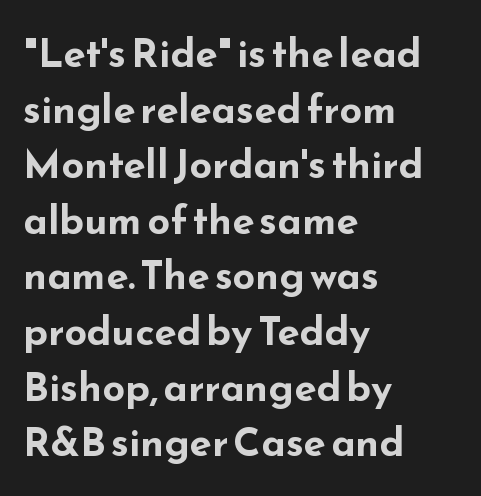
The image shows 40 px bold, wide sans-serif type, upright; set left-aligned, normal line spacing (1.39x), normal letter spacing, not underlined; low stroke contrast and a small x-height.
